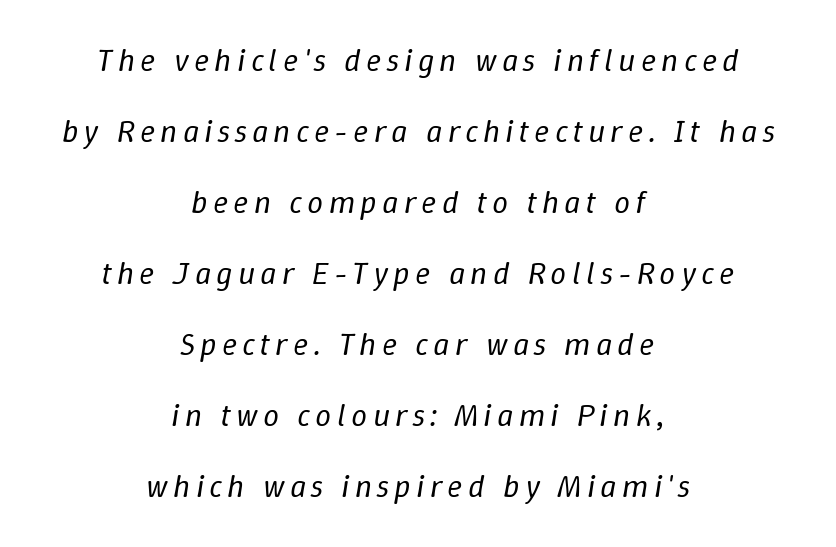
The image shows 32 px regular-weight type, italic (leaning right); set centered, loose line spacing (2.22x), not underlined; low stroke contrast and a medium x-height.
